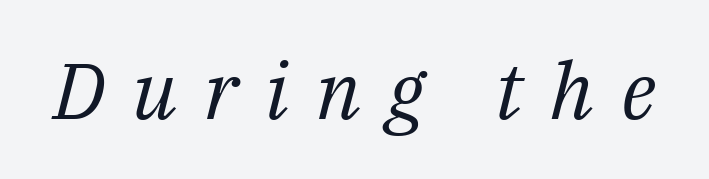
Does extra space separate the letters? Yes, quite a lot of it. A serif font was chosen for this passage. When letters slant like this, we call the style italic. A quiet, ordinary-to-light weight characterises the typeface. Type without underlining. Here the designer chose a conventional face with non-uniform glyph widths.
